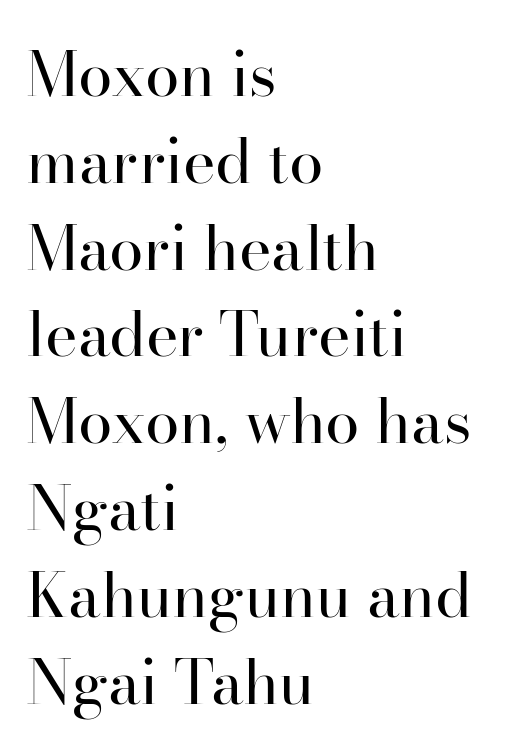
{"serif": "yes", "italic": "no", "bold": "no", "weight": "regular", "width": "normal", "stroke_contrast": "high", "x_height": "small", "monospaced": "no", "underline": "no", "align": "left", "line_spacing": "normal", "line_spacing_ratio": 1.4, "letter_spacing": "normal", "letter_spacing_em": 0.0, "glyph_px": 62}
